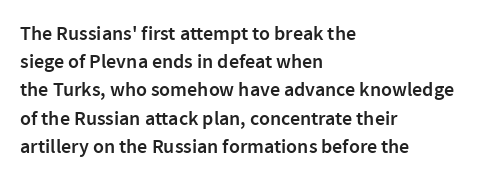
Q: Is the text bold? A: Semi-bold.
Q: Is the text italic (slanted)? A: No, it is upright.
Q: Is the text underlined? A: No.
Q: How is the paragraph aligned? A: Left-aligned.
Q: Is the spacing between letters normal or unusually wide? A: Normal.
Q: Is the spacing between lines tight, normal or loose? A: Normal.
